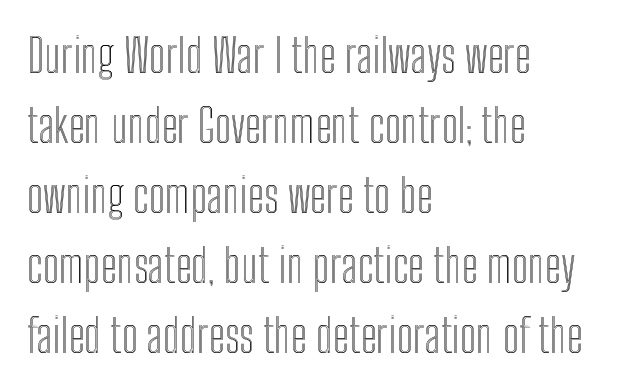
The image shows 46 px condensed type, upright; set left-aligned, normal line spacing (1.52x), normal letter spacing, not underlined; a medium x-height.
